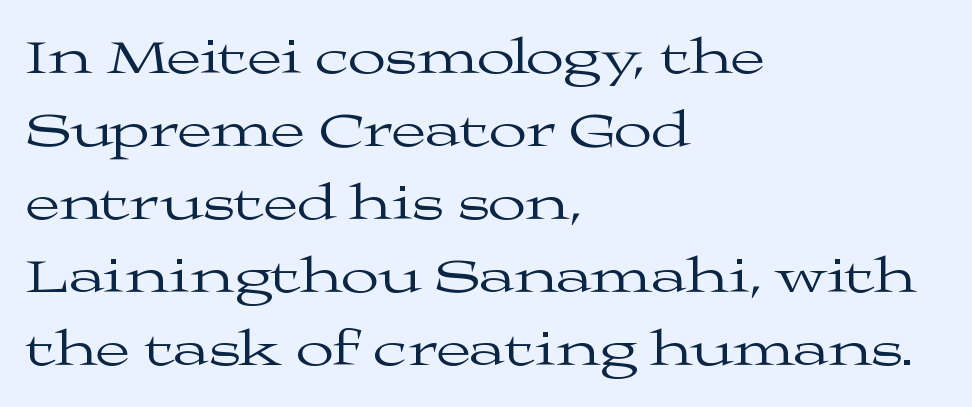
Q: Is the text bold? A: No.
Q: Is the text italic (slanted)? A: No, it is upright.
Q: Is the typeface a serif or a sans-serif typeface? A: Serif.
Q: Is the text underlined? A: No.
Q: How is the paragraph aligned? A: Left-aligned.
Q: Is the spacing between letters normal or unusually wide? A: Normal.
Q: Is the spacing between lines tight, normal or loose? A: Normal.
Q: Width (condensed, normal, or wide)? A: Wide.
Q: Stroke contrast? A: Medium.
Q: x-height? A: Medium.
Q: Monospaced? A: No.
